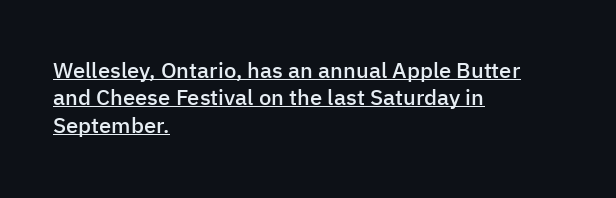
Is the letter spacing exaggerated? No — it looks like the ordinary default. Posture: vertical. The lettering is marked with a stroke running underneath it. Horizontal alignment here is leftward, the default for most running prose. The typesetting leans somewhat heavy: a semibold.
